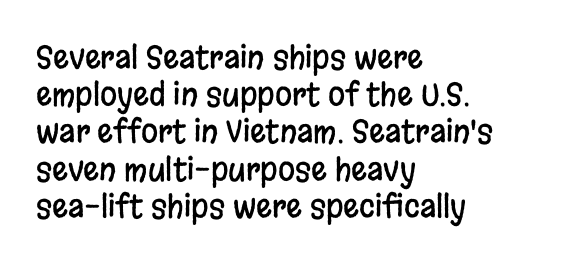
{"serif": "no", "italic": "no", "width": "condensed", "stroke_contrast": "low", "x_height": "large", "monospaced": "no", "underline": "no", "align": "left", "line_spacing_ratio": 1.2, "letter_spacing": "normal", "letter_spacing_em": 0.0, "glyph_px": 31}
